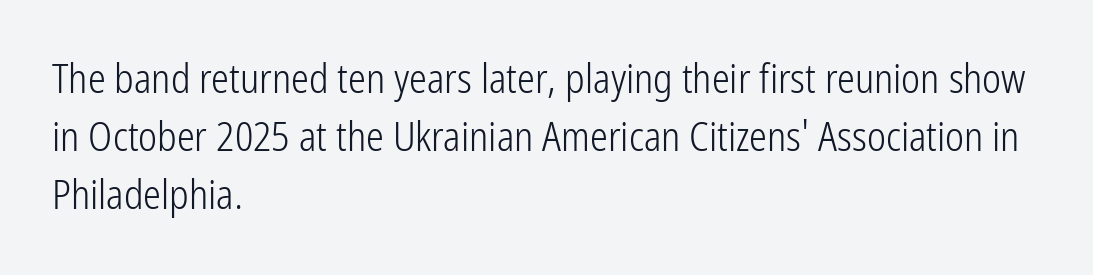
The image shows 40 px light, condensed sans-serif type, upright; set left-aligned, normal line spacing (1.45x), normal letter spacing, not underlined; low stroke contrast and a medium x-height.
